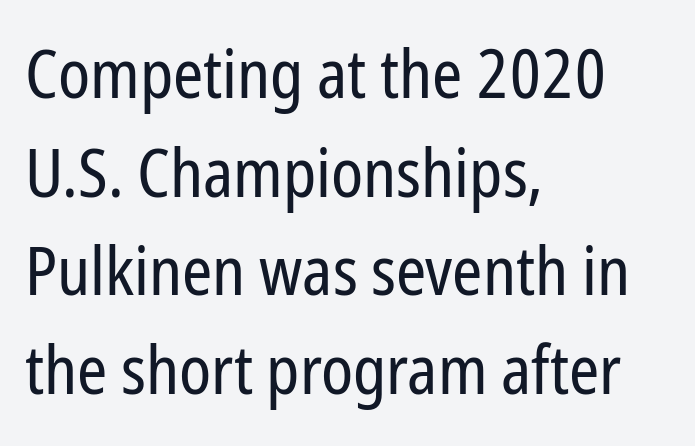
The rendering uses natural spacing where letterforms have individual widths. Plain, unruled lines of type. The letterforms sit shoulder to shoulder at normal distance. Each letter's strokes conclude bluntly, with no projecting serifs. Honestly, the row spacing looks completely unremarkable.
